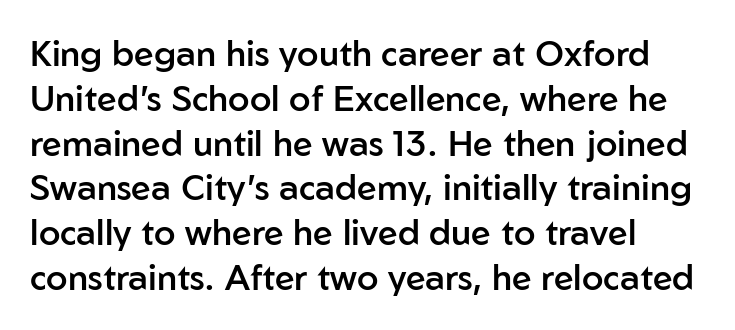
Spacing verdict: proportional, widths tailored to each character. What's the leading like? Ordinary, nothing unusual. The passage shown has conventional tracking throughout. Set as a demibold, roughly 600 on the weight scale. Plain, unruled lines of type. Designer's note — italics off, roman on.
